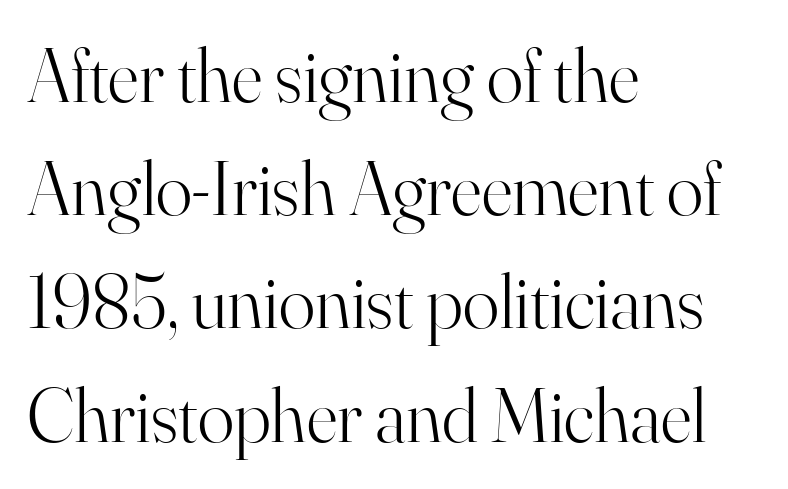
The designer left line spacing at the default. Does extra space separate the letters? No, they use regular spacing. The face used here is proportionally spaced, like ordinary book or web type. The rendering shows small feet on the letterforms — a serif design. Weight class: somewhere from thin through regular. It's the straight-up-and-down kind of type.
